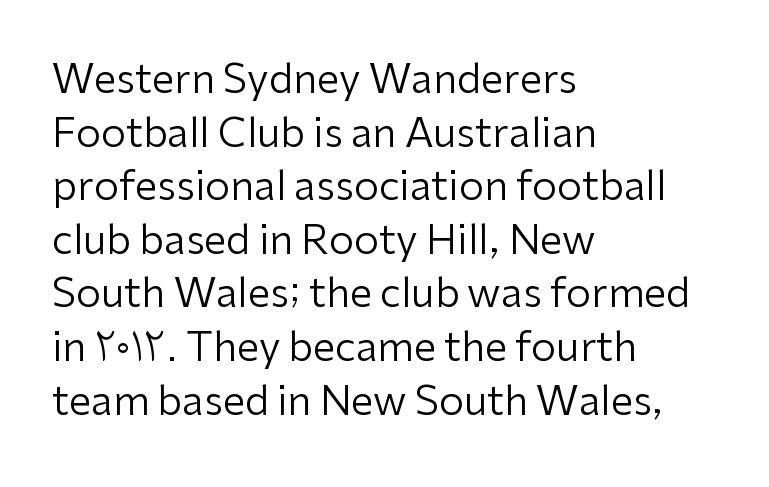
Q: Is the text bold? A: No.
Q: Is the text italic (slanted)? A: No, it is upright.
Q: Is the typeface a serif or a sans-serif typeface? A: Sans-serif.
Q: Is the text underlined? A: No.
Q: How is the paragraph aligned? A: Left-aligned.
Q: Is the spacing between letters normal or unusually wide? A: Normal.
Q: Is the spacing between lines tight, normal or loose? A: Normal.
Q: Width (condensed, normal, or wide)? A: Normal.
Q: Stroke contrast? A: Low.
Q: x-height? A: Medium.
Q: Monospaced? A: No.
